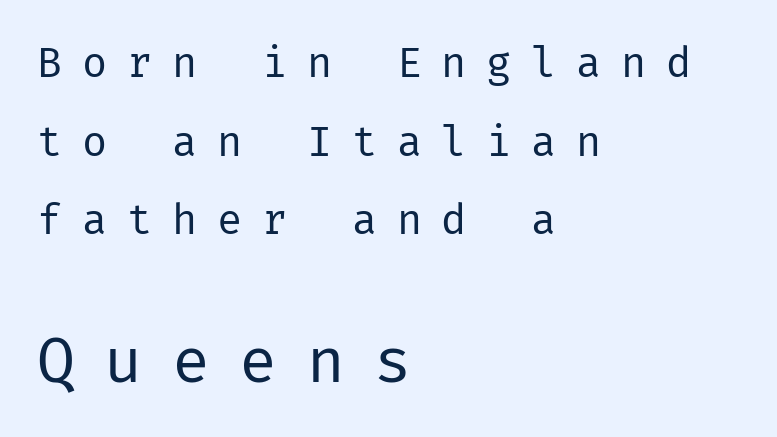
The image shows 63 px regular-weight sans-serif type, upright; set left-aligned, line spacing 1.87x, unusually wide letter spacing (+0.47 em), not underlined; the second (bottom) block is 1.5x larger; low stroke contrast and a medium x-height.
